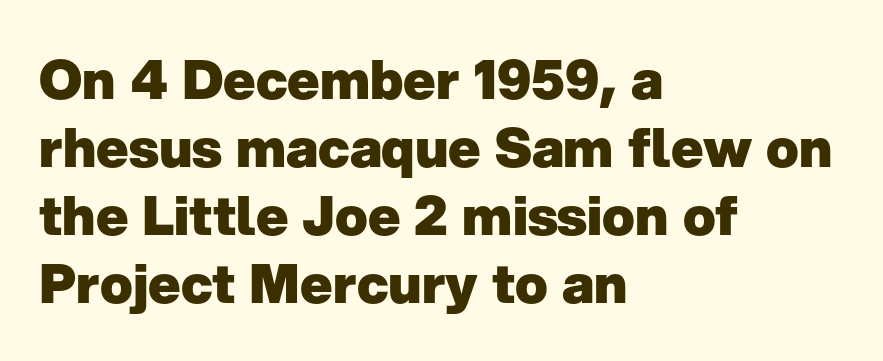
Q: Is the text bold? A: Yes.
Q: Is the text italic (slanted)? A: No, it is upright.
Q: Is the typeface a serif or a sans-serif typeface? A: Sans-serif.
Q: Is the text underlined? A: No.
Q: How is the paragraph aligned? A: Left-aligned.
Q: Is the spacing between letters normal or unusually wide? A: Normal.
Q: Is the spacing between lines tight, normal or loose? A: Normal.
Q: Width (condensed, normal, or wide)? A: Normal.
Q: Stroke contrast? A: Low.
Q: x-height? A: Medium.
Q: Monospaced? A: No.
